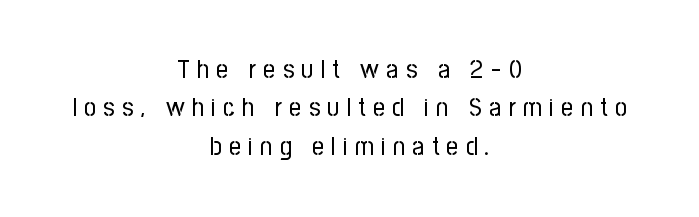
Q: Is the text bold? A: No.
Q: Is the text italic (slanted)? A: No, it is upright.
Q: Is the text underlined? A: No.
Q: How is the paragraph aligned? A: Centered.
Q: Is the spacing between letters normal or unusually wide? A: Unusually wide.
Q: Is the spacing between lines tight, normal or loose? A: Normal.
